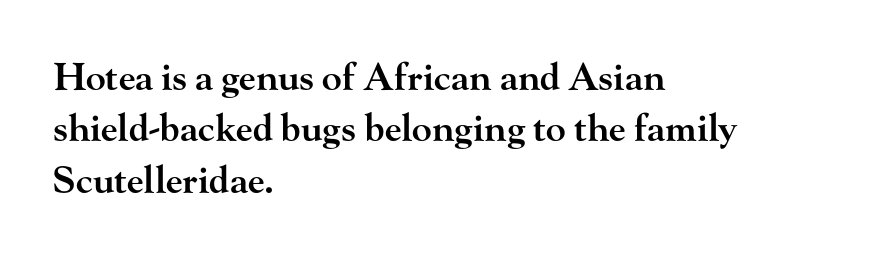
Q: Is the text bold? A: Semi-bold.
Q: Is the text italic (slanted)? A: No, it is upright.
Q: Is the typeface a serif or a sans-serif typeface? A: Serif.
Q: Is the text underlined? A: No.
Q: How is the paragraph aligned? A: Left-aligned.
Q: Is the spacing between letters normal or unusually wide? A: Normal.
Q: Is the spacing between lines tight, normal or loose? A: Normal.
Q: Width (condensed, normal, or wide)? A: Wide.
Q: Stroke contrast? A: High.
Q: x-height? A: Small.
Q: Monospaced? A: No.
